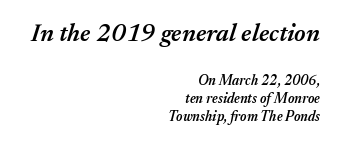
{"italic": "yes", "lean": "right", "slant_degrees": 17, "bold": "semi", "underline": "no", "align": "right", "line_spacing": "normal", "line_spacing_ratio": 1.28, "letter_spacing": "normal", "letter_spacing_em": 0.0, "larger_block": "first", "size_ratio": 1.79, "glyph_px": 25}
